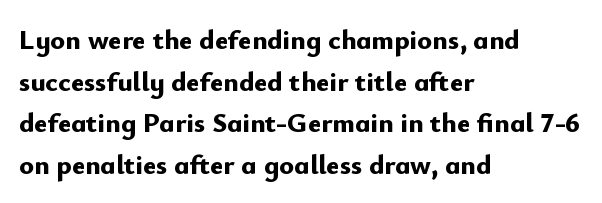
Q: Is the text bold? A: Yes.
Q: Is the text italic (slanted)? A: No, it is upright.
Q: Is the typeface a serif or a sans-serif typeface? A: Sans-serif.
Q: Is the text underlined? A: No.
Q: How is the paragraph aligned? A: Left-aligned.
Q: Is the spacing between letters normal or unusually wide? A: Normal.
Q: Is the spacing between lines tight, normal or loose? A: Normal.
Q: Width (condensed, normal, or wide)? A: Normal.
Q: Stroke contrast? A: Low.
Q: x-height? A: Small.
Q: Monospaced? A: No.
